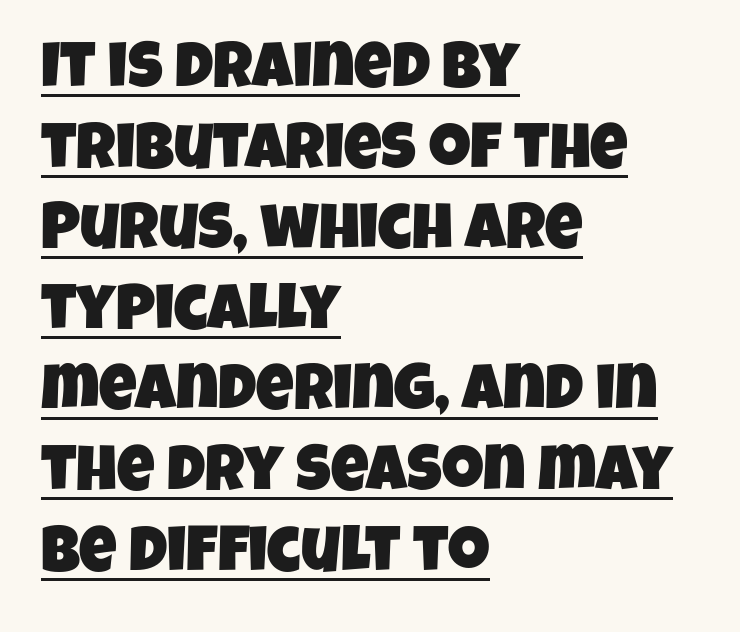
Think of a printed novel: that variable character pitch is what you see here. You can tell from the bare stems that sans-serif type was used. Caption: standard tracking, unaltered. Layout note: lines flush left.
